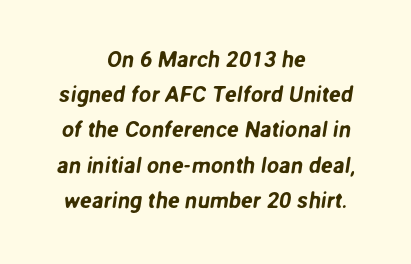
The image shows 22 px text type; set centered, normal line spacing (1.6x), normal letter spacing, not underlined.
